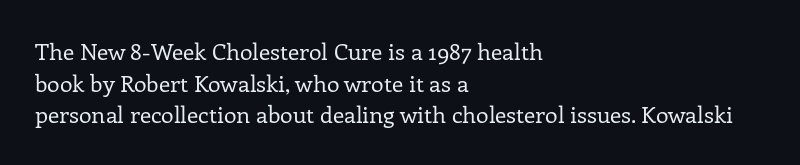
The image shows 23 px text type, upright; set left-aligned, normal line spacing (1.37x), normal letter spacing, not underlined.
